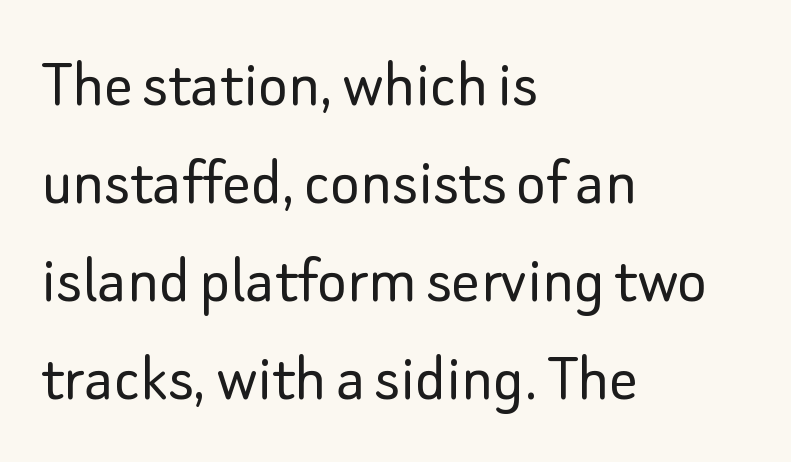
You can tell from the bare stems that sans-serif type was used. Vertical spacing — default. This sample is left-justified, so line endings fall wherever the words run out. Honestly, there is no underline to notice here at all. Character widths vary here, with narrow letters taking less room than wide ones.
